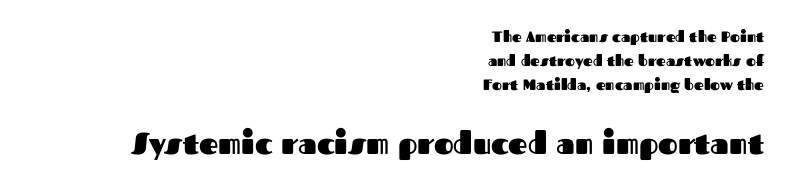
{"serif": "no", "italic": "no", "bold": "yes", "weight": "heavy", "width": "normal", "stroke_contrast": "medium", "x_height": "medium", "monospaced": "no", "underline": "no", "align": "right", "line_spacing": "normal", "line_spacing_ratio": 1.61, "letter_spacing": "normal", "letter_spacing_em": 0.0, "larger_block": "second", "size_ratio": 2.0, "glyph_px": 30}
